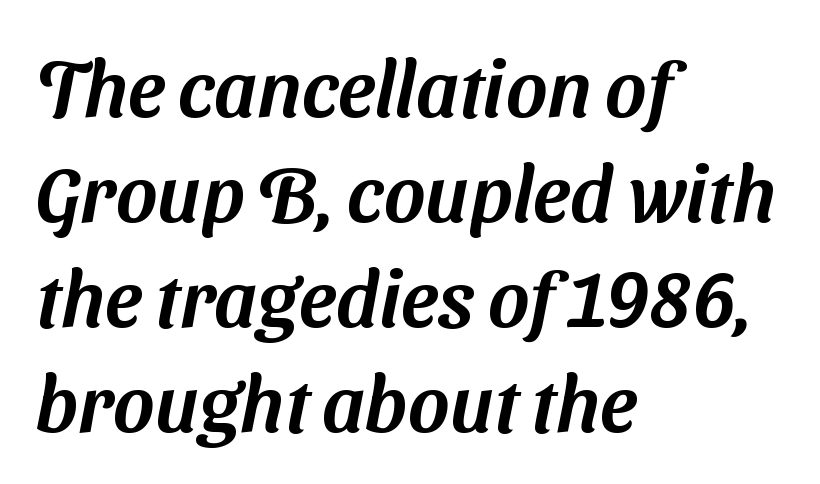
The image shows 79 px sans-serif type; set left-aligned, normal line spacing (1.33x), normal letter spacing, not underlined; medium stroke contrast and a medium x-height.
